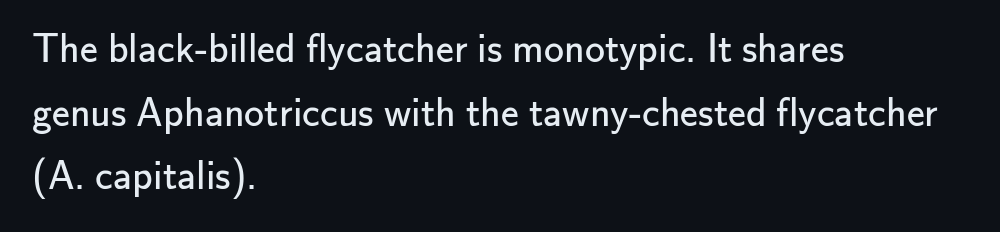
Q: Is the text bold? A: No.
Q: Is the text italic (slanted)? A: No, it is upright.
Q: Is the typeface a serif or a sans-serif typeface? A: Sans-serif.
Q: Is the text underlined? A: No.
Q: How is the paragraph aligned? A: Left-aligned.
Q: Is the spacing between letters normal or unusually wide? A: Normal.
Q: Is the spacing between lines tight, normal or loose? A: Normal.
Q: Width (condensed, normal, or wide)? A: Normal.
Q: Stroke contrast? A: Low.
Q: x-height? A: Small.
Q: Monospaced? A: No.
